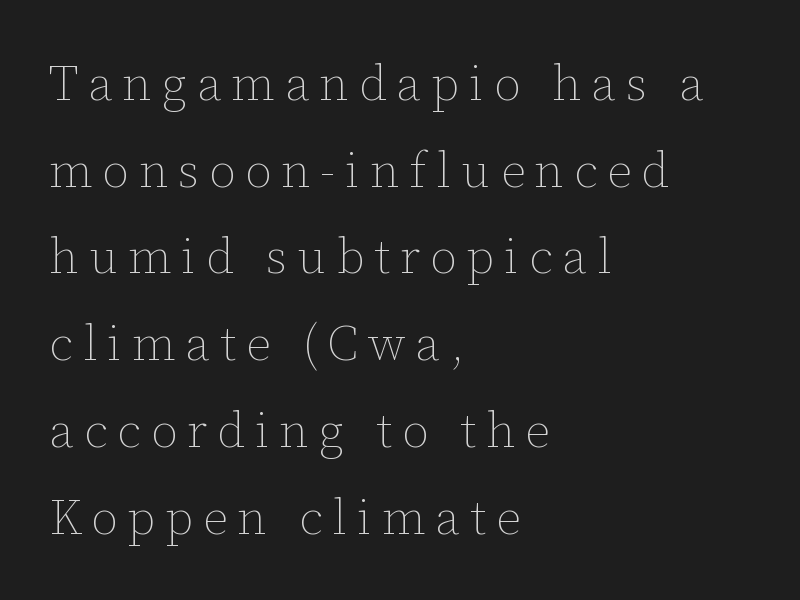
A clean baseline with only descenders dipping below it. This is roman type, the default non-slanted kind. Spacing verdict: proportional, widths tailored to each character. On a weight scale, this lands at 450 or below. The typesetter chose a ragged-right arrangement here. What stands out about the letter spacing? Its width — letters are far apart.
